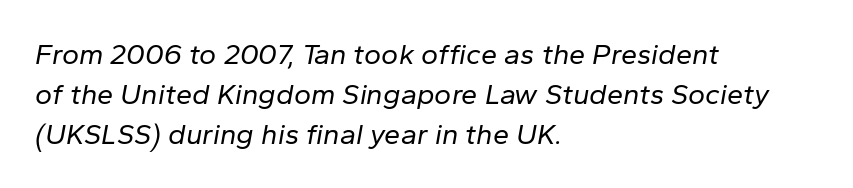
Character widths vary here, with narrow letters taking less room than wide ones. Left-aligned paragraph, ragged on the right. The axis of the letterforms is tilted away from vertical. Vertically, the passage feels balanced, rows spaced as you'd expect.
